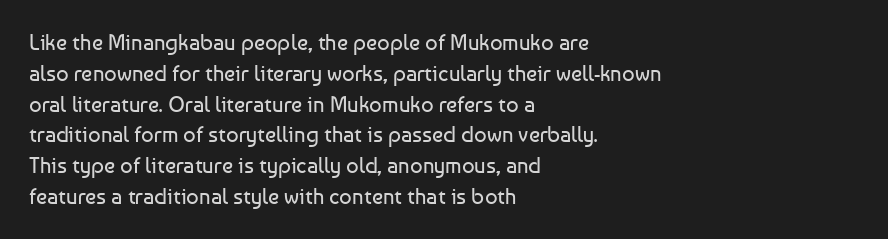
Q: Is the text bold? A: No.
Q: Is the text italic (slanted)? A: No, it is upright.
Q: Is the text underlined? A: No.
Q: How is the paragraph aligned? A: Left-aligned.
Q: Is the spacing between letters normal or unusually wide? A: Normal.
Q: Is the spacing between lines tight, normal or loose? A: Normal.
